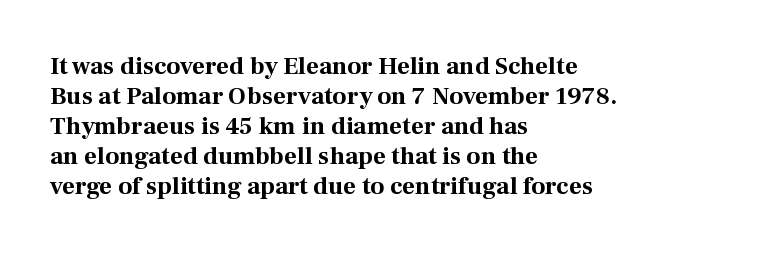
Q: Is the text bold? A: Yes.
Q: Is the text italic (slanted)? A: No, it is upright.
Q: Is the text underlined? A: No.
Q: How is the paragraph aligned? A: Left-aligned.
Q: Is the spacing between letters normal or unusually wide? A: Normal.
